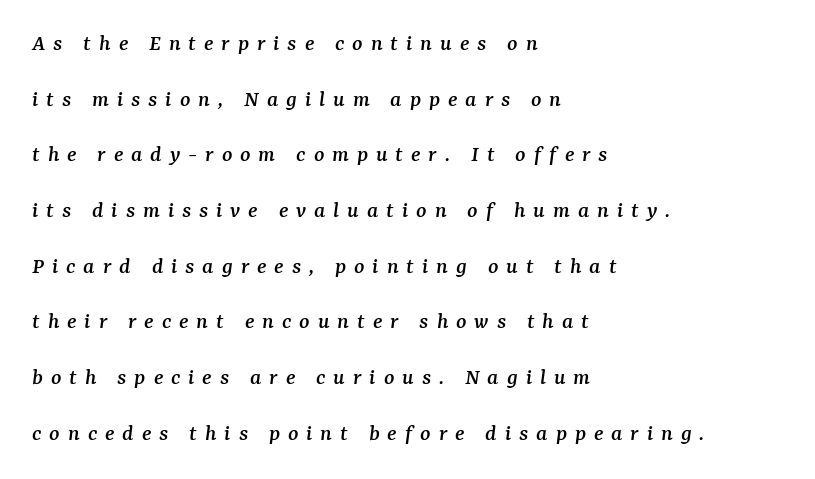
{"italic": "yes", "lean": "right", "slant_degrees": 7, "underline": "no", "align": "left", "line_spacing": "loose", "line_spacing_ratio": 2.32, "letter_spacing": "wide", "letter_spacing_em": 0.33, "glyph_px": 24}
